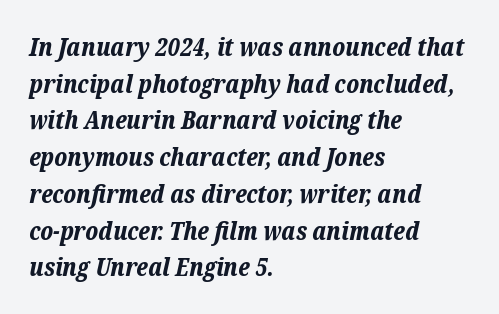
The image shows 25 px bold type, italic (leaning right); set left-aligned, normal line spacing (1.47x), normal letter spacing, not underlined.
